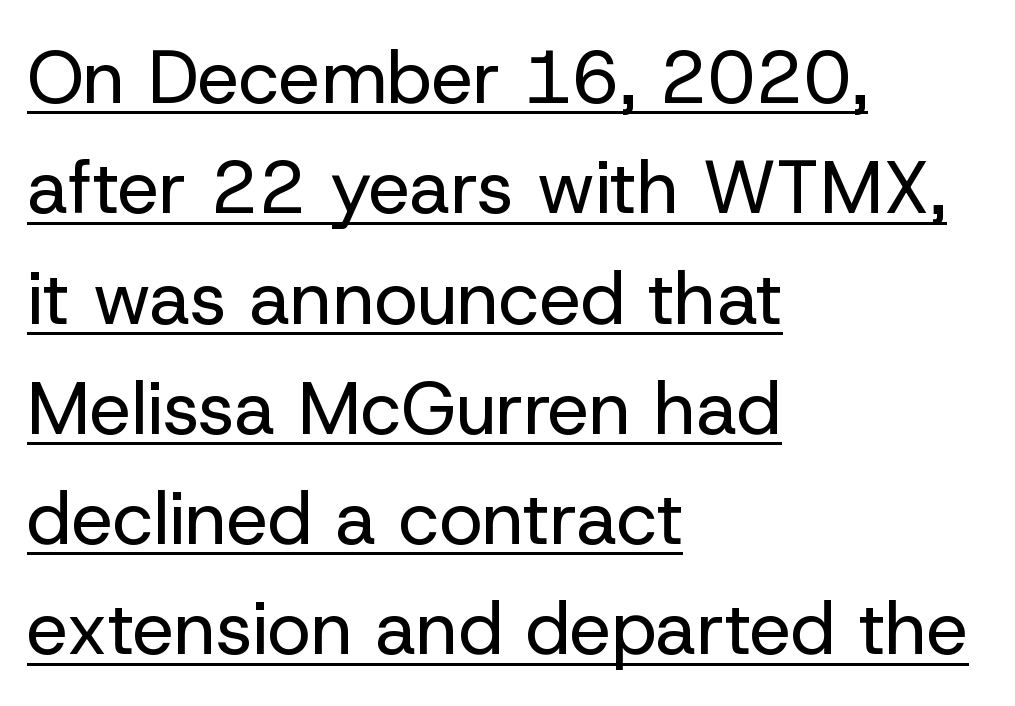
The image shows 74 px regular-weight sans-serif type, upright; set left-aligned, normal line spacing (1.49x), normal letter spacing, underlined; low stroke contrast and a medium x-height.
